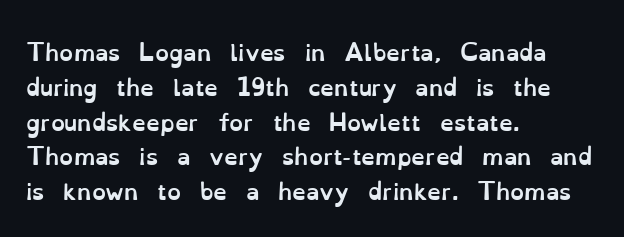
The image shows 22 px bold type, upright; set left-aligned, normal line spacing (1.58x), normal letter spacing, not underlined.
